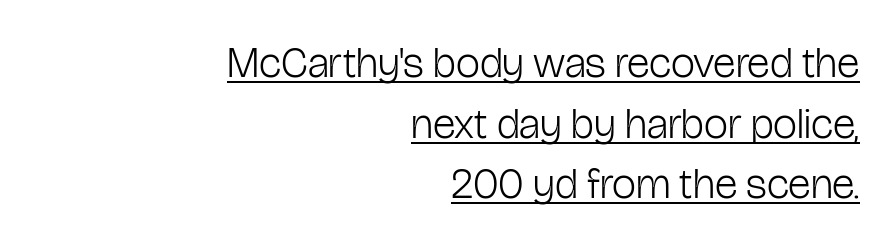
{"serif": "no", "italic": "no", "bold": "no", "weight": "light", "width": "condensed", "stroke_contrast": "low", "x_height": "medium", "monospaced": "no", "underline": "yes", "align": "right", "line_spacing": "normal", "line_spacing_ratio": 1.41, "letter_spacing": "normal", "letter_spacing_em": 0.0, "glyph_px": 43}
